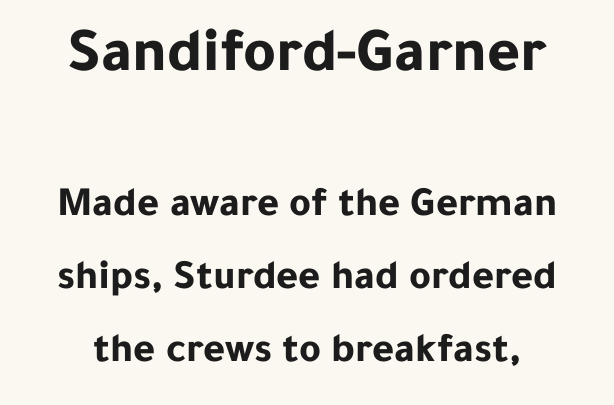
The image shows 63 px bold sans-serif type, upright; set line spacing 1.73x, normal letter spacing, not underlined; the first (top) block is 1.5x larger; low stroke contrast and a medium x-height.
